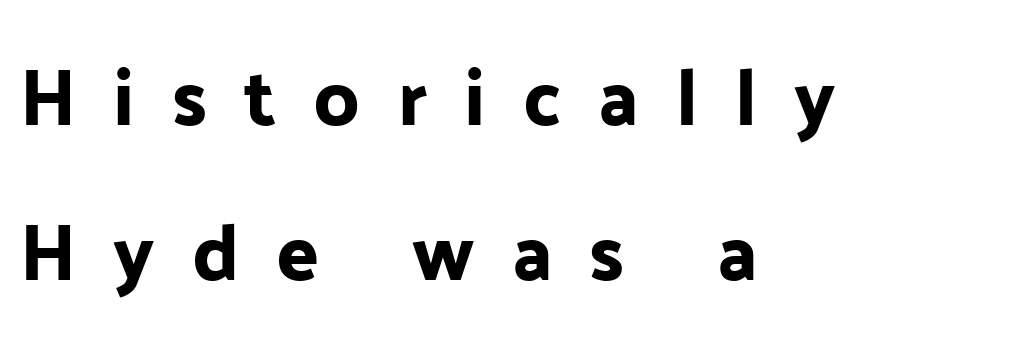
The image shows 79 px sans-serif type, upright; set left-aligned, loose line spacing (1.96x), unusually wide letter spacing (+0.47 em), not underlined; low stroke contrast and a medium x-height.
